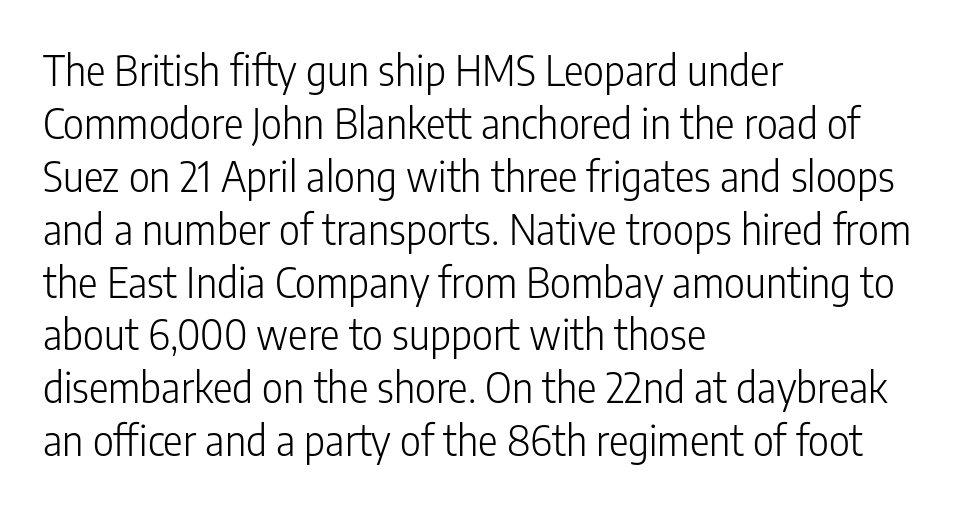
{"serif": "no", "italic": "no", "bold": "no", "weight": "light", "width": "condensed", "stroke_contrast": "low", "x_height": "medium", "monospaced": "no", "underline": "no", "align": "left", "line_spacing": "normal", "line_spacing_ratio": 1.29, "letter_spacing": "normal", "letter_spacing_em": 0.0, "glyph_px": 41}
